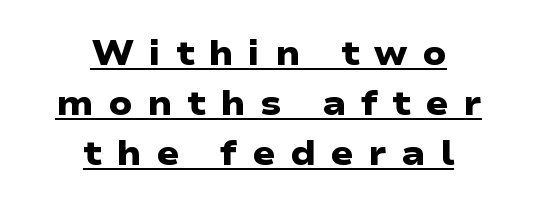
{"serif": "no", "bold": "yes", "weight": "heavy", "width": "wide", "stroke_contrast": "low", "x_height": "medium", "monospaced": "no", "underline": "yes", "align": "center", "line_spacing": "normal", "line_spacing_ratio": 1.47, "letter_spacing": "wide", "letter_spacing_em": 0.43, "glyph_px": 34}
